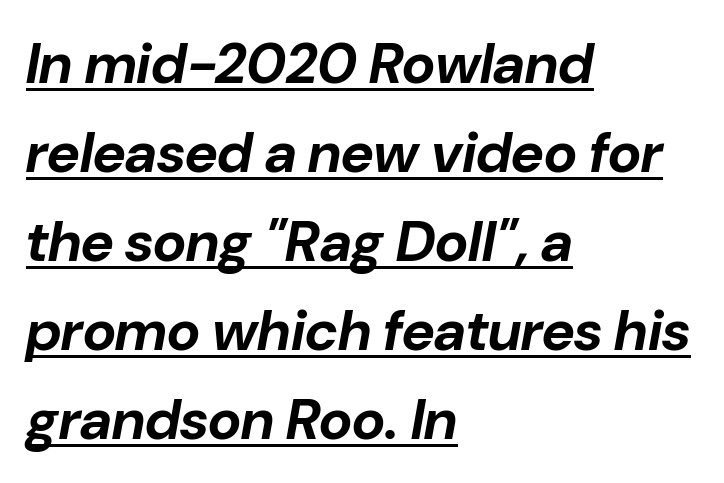
Q: Is the text bold? A: Yes.
Q: Is the text italic (slanted)? A: Yes, it leans right by about 10 degrees.
Q: Is the text underlined? A: Yes.
Q: How is the paragraph aligned? A: Left-aligned.
Q: Is the spacing between letters normal or unusually wide? A: Normal.
Q: Is the spacing between lines tight, normal or loose? A: Normal.
Q: Width (condensed, normal, or wide)? A: Normal.
Q: Stroke contrast? A: Low.
Q: x-height? A: Medium.
Q: Monospaced? A: No.
